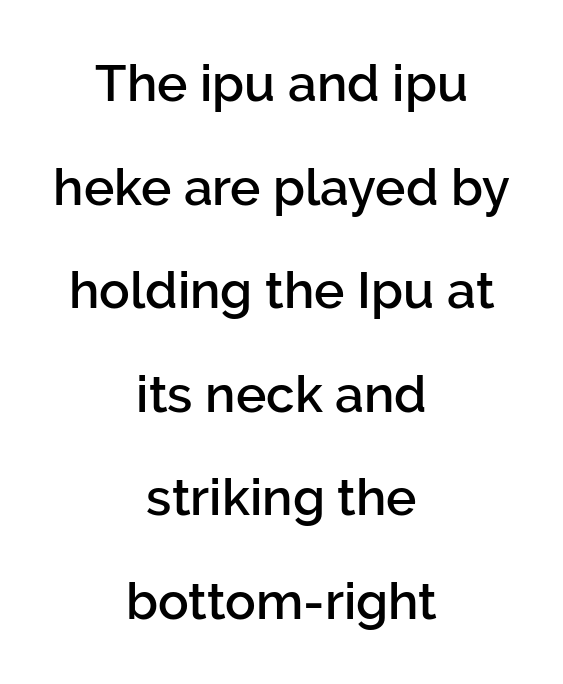
Check where the strokes stop: nothing finishes them off — pure sans. Spacing between characters is what you'd get straight out of the box. Every row of glyphs is offset so its center matches the block's center. These words are printed semibold, heavier than regular yet not bold.
